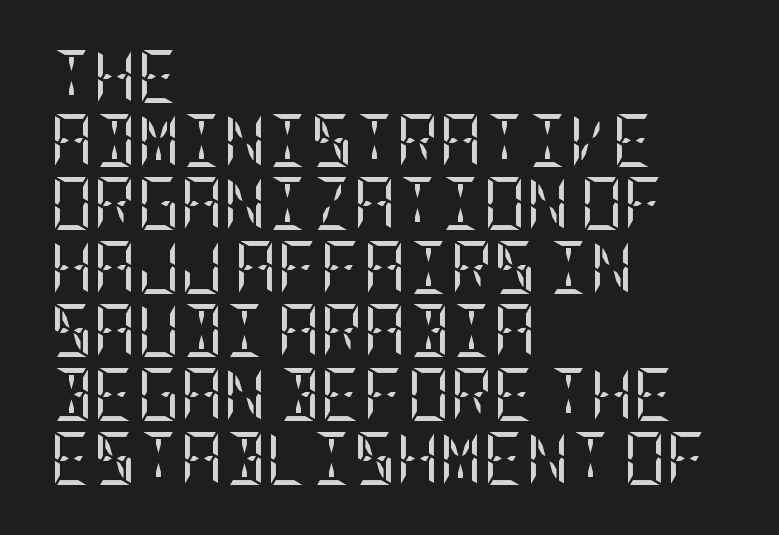
Q: Is the text bold? A: No.
Q: Is the text italic (slanted)? A: No, it is upright.
Q: Is the typeface a serif or a sans-serif typeface? A: Serif.
Q: Is the text underlined? A: No.
Q: How is the paragraph aligned? A: Left-aligned.
Q: Is the spacing between letters normal or unusually wide? A: Normal.
Q: Width (condensed, normal, or wide)? A: Condensed.
Q: Stroke contrast? A: Low.
Q: x-height? A: Large.
